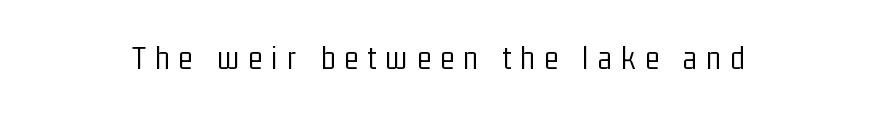
Q: Is the text bold? A: No.
Q: Is the text italic (slanted)? A: No, it is upright.
Q: Is the typeface a serif or a sans-serif typeface? A: Sans-serif.
Q: Is the text underlined? A: No.
Q: Is the spacing between letters normal or unusually wide? A: Unusually wide.
Q: Width (condensed, normal, or wide)? A: Condensed.
Q: Stroke contrast? A: Low.
Q: x-height? A: Medium.
Q: Monospaced? A: No.
